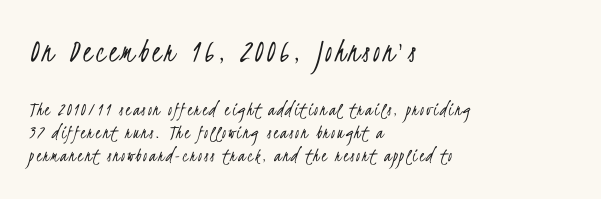
Regarding serifs, this sample does without them. Each letter keeps its own natural width here, so spacing adapts to shape. Stroke thickness stays within the range of a standard reading face or lighter. This sample is left-justified, so line endings fall wherever the words run out. Note: larger setting up top, smaller setting below. You could barely slide anything between these rows.
